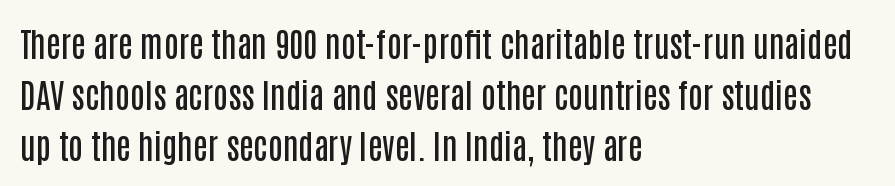
{"serif": "no", "italic": "no", "bold": "semi", "weight": "semibold", "width": "condensed", "stroke_contrast": "low", "x_height": "large", "monospaced": "no", "underline": "no", "align": "left", "line_spacing": "normal", "line_spacing_ratio": 1.54, "letter_spacing": "normal", "letter_spacing_em": 0.0, "glyph_px": 33}
